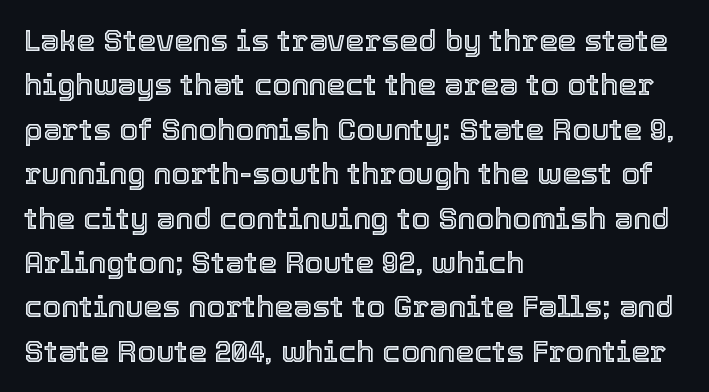
{"italic": "no", "width": "normal", "x_height": "medium", "monospaced": "no", "underline": "no", "align": "left", "line_spacing": "normal", "line_spacing_ratio": 1.48, "letter_spacing": "normal", "letter_spacing_em": 0.0, "glyph_px": 30}
